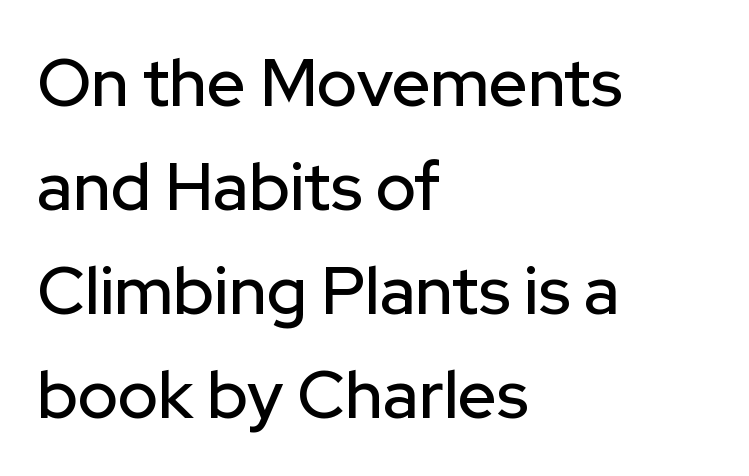
The image shows 67 px sans-serif type, upright; set left-aligned, normal line spacing (1.55x), normal letter spacing, not underlined; low stroke contrast and a medium x-height.
